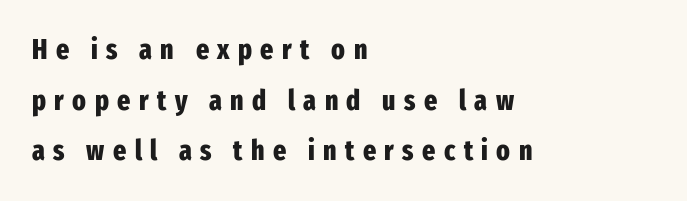
Honestly, there is no underline to notice here at all. What kind of face is this? One without serifs — a sans. This sample is left-justified, so line endings fall wherever the words run out. Typesetter's note: full bold, strokes at maximum text heaviness.
